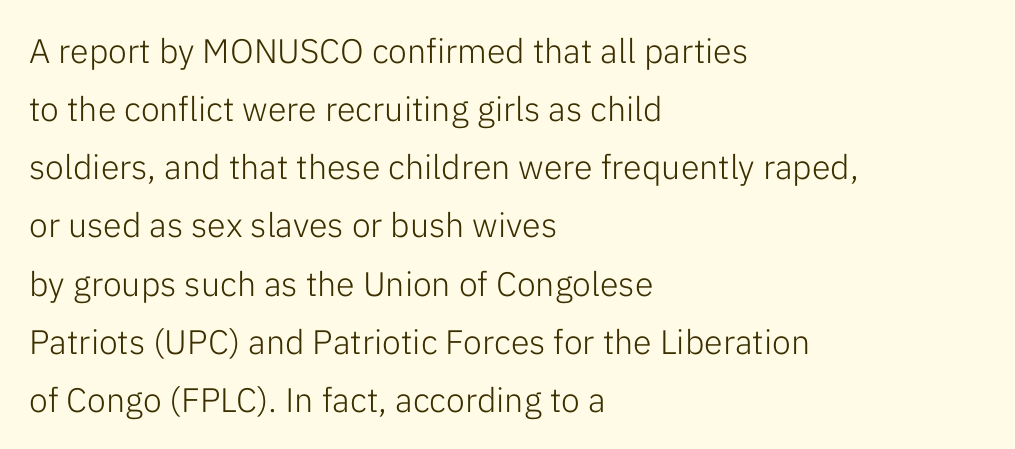
{"serif": "no", "italic": "no", "bold": "no", "weight": "light", "width": "normal", "stroke_contrast": "low", "x_height": "medium", "monospaced": "no", "underline": "no", "align": "left", "line_spacing_ratio": 1.71, "letter_spacing": "normal", "letter_spacing_em": 0.0, "glyph_px": 34}
